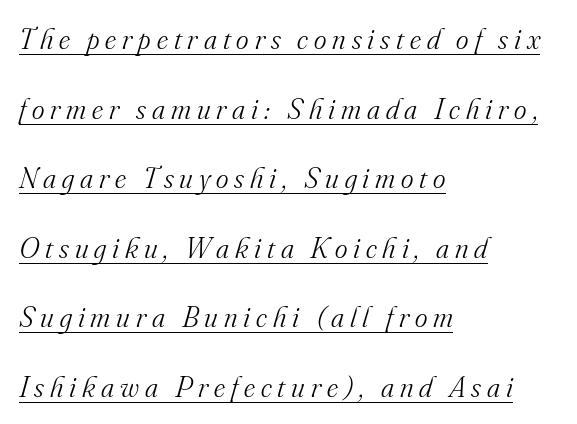
Q: Is the text bold? A: No.
Q: Is the text italic (slanted)? A: Yes, it leans right by about 16 degrees.
Q: Is the typeface a serif or a sans-serif typeface? A: Serif.
Q: Is the text underlined? A: Yes.
Q: How is the paragraph aligned? A: Left-aligned.
Q: Is the spacing between letters normal or unusually wide? A: Unusually wide.
Q: Is the spacing between lines tight, normal or loose? A: Loose.
Q: Width (condensed, normal, or wide)? A: Normal.
Q: Stroke contrast? A: Medium.
Q: x-height? A: Small.
Q: Monospaced? A: No.
